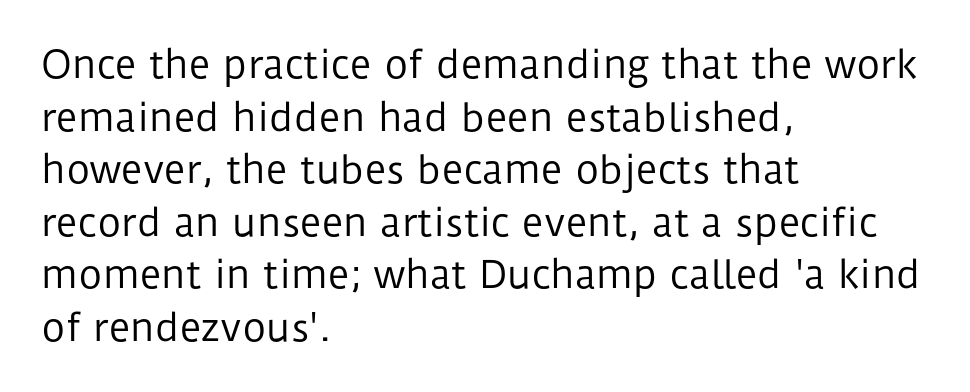
Is there much room between lines? A standard amount, neither cramped nor airy. The paragraph shown leans on its left margin. Spacing between characters is what you'd get straight out of the box. A typesetter would mark this as roman, not italic. The weight tops out at a normal text grade.
